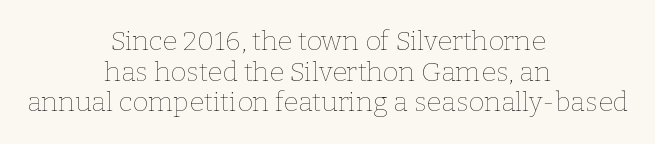
If you measured baseline to baseline, you'd find a short distance. The lettering holds an erect, upright posture throughout. The glyphs are unaccompanied by any horizontal stroke below them. The weight would be labelled regular, book, light, or lighter still. Here the glyphs are tracked normally, forming tight word shapes.
